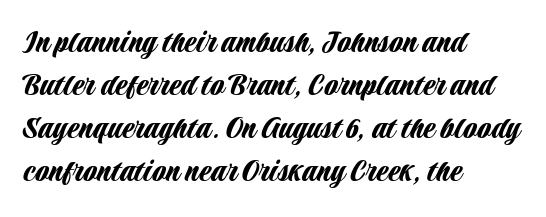
The letters advance in unequal steps, a hallmark of proportional type. Layout note: lines flush left. A sans-serif font was chosen for this passage. Here the glyphs are tracked normally, forming tight word shapes.
